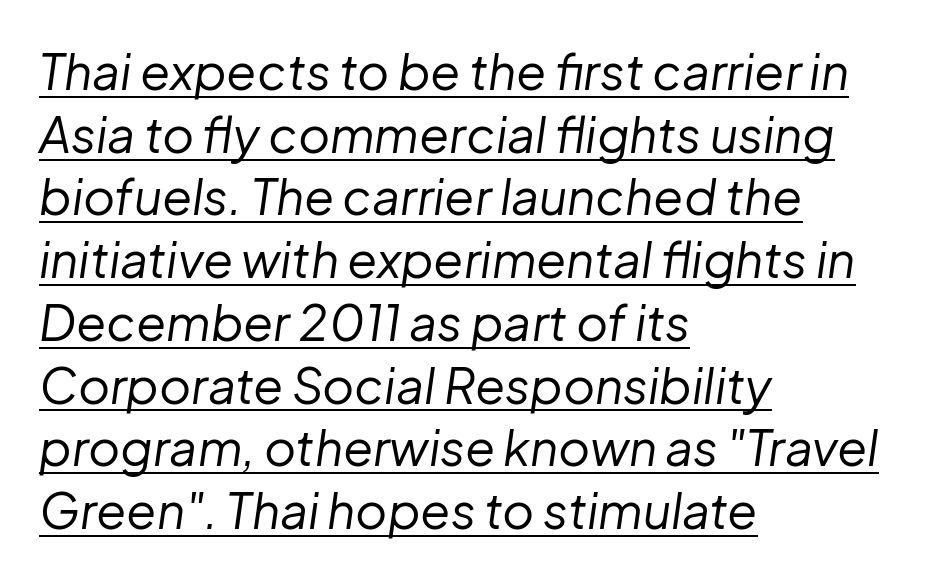
{"italic": "yes", "lean": "right", "slant_degrees": 8, "bold": "no", "weight": "regular", "width": "normal", "stroke_contrast": "low", "x_height": "medium", "monospaced": "no", "underline": "yes", "align": "left", "line_spacing": "normal", "line_spacing_ratio": 1.28, "letter_spacing": "normal", "letter_spacing_em": 0.0, "glyph_px": 49}
